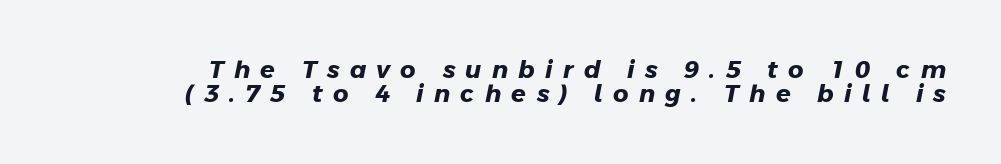
{"bold": "yes", "underline": "no", "line_spacing": "tight", "line_spacing_ratio": 1.02, "letter_spacing": "wide", "letter_spacing_em": 0.43, "glyph_px": 24}
